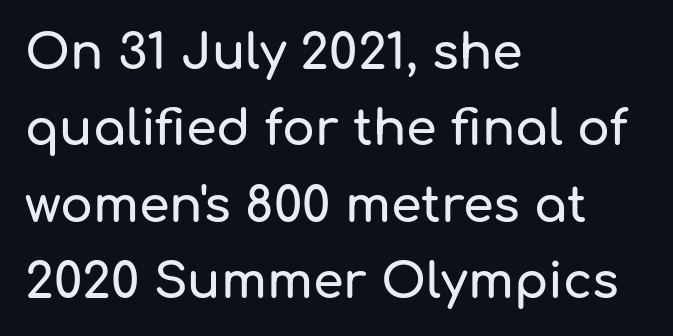
Nope, not italic — everything's standing straight. This sample uses plain, unmodified letter spacing. Do the characters align in a grid? No, the font is proportional. Does the leading feel generous? No, just average. The words here are not underlined.
